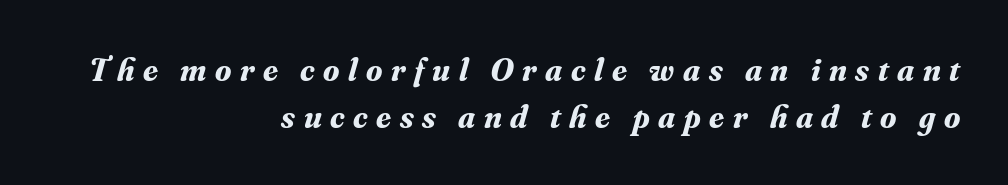
{"serif": "yes", "italic": "yes", "lean": "right", "slant_degrees": 16, "bold": "yes", "weight": "bold", "width": "normal", "stroke_contrast": "medium", "x_height": "small", "monospaced": "no", "underline": "no", "align": "right", "line_spacing": "normal", "line_spacing_ratio": 1.42, "letter_spacing": "wide", "letter_spacing_em": 0.26, "glyph_px": 33}
